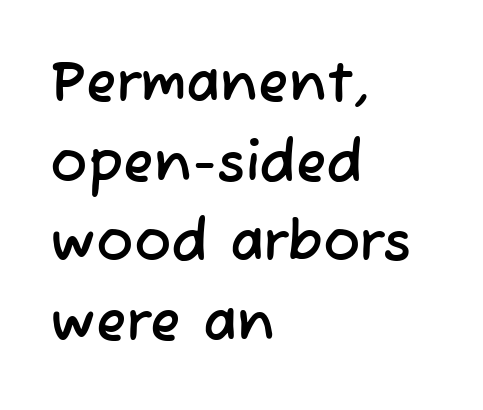
{"serif": "no", "width": "normal", "stroke_contrast": "low", "x_height": "medium", "monospaced": "no", "underline": "no", "align": "left", "line_spacing": "normal", "line_spacing_ratio": 1.42, "letter_spacing": "normal", "letter_spacing_em": 0.0, "glyph_px": 56}
